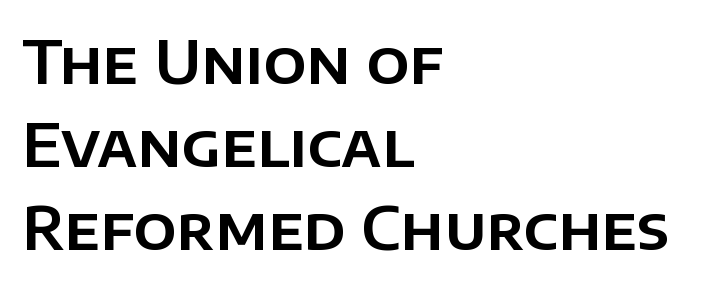
The image shows 60 px sans-serif type, upright; set left-aligned, normal line spacing (1.38x), normal letter spacing, not underlined; low stroke contrast and a large x-height.
